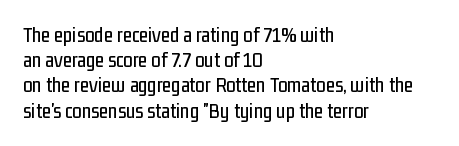
Posture: straight, roman, zero tilt. A clean baseline with only descenders dipping below it. Does the copy run flush right? No — it runs flush left. Tracking value appears to be zero — textbook default spacing.
